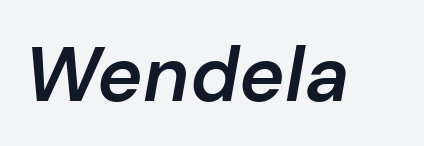
The image shows 77 px semibold type, italic (leaning right); set normal letter spacing, not underlined; low stroke contrast and a medium x-height.
